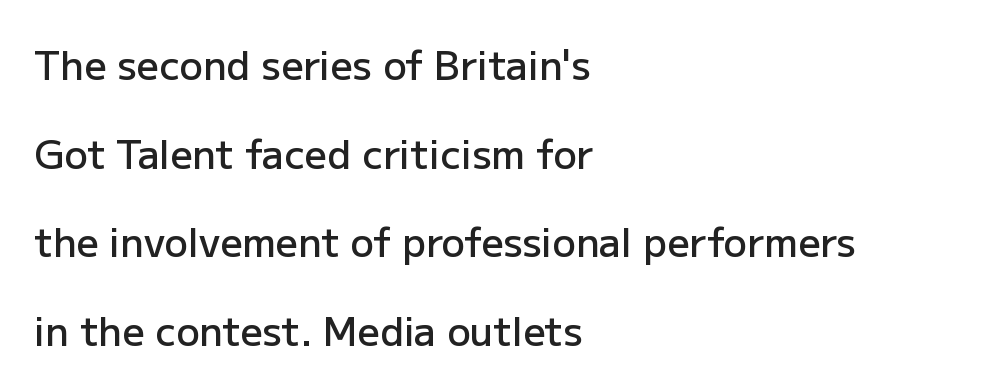
No extra tracking has been applied to these lines. The letters are semibold — heavier than regular but short of a full bold. Think of a printed novel: that variable character pitch is what you see here. Leading: increased. The foot of each line stays bare and open.
